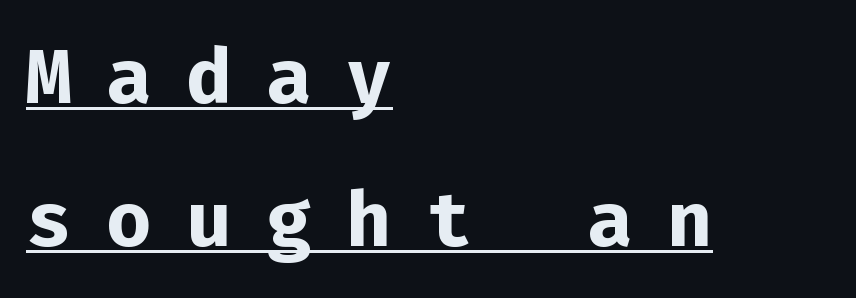
The image shows 77 px bold sans-serif type, upright, monospaced; set left-aligned, line spacing 1.86x, unusually wide letter spacing (+0.44 em), underlined; low stroke contrast and a medium x-height.
